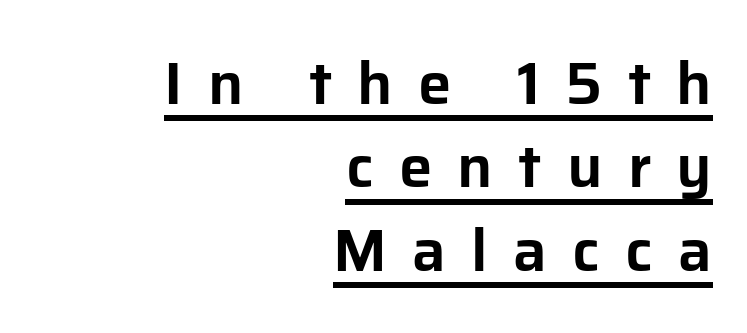
The image shows 60 px sans-serif type, upright; set right-aligned, normal line spacing (1.39x), unusually wide letter spacing (+0.42 em), underlined; low stroke contrast and a medium x-height.
